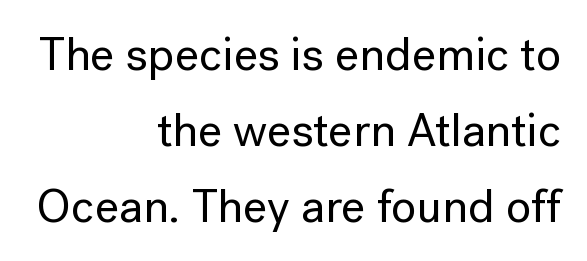
Q: Is the text italic (slanted)? A: No, it is upright.
Q: Is the typeface a serif or a sans-serif typeface? A: Sans-serif.
Q: Is the text underlined? A: No.
Q: How is the paragraph aligned? A: Right-aligned.
Q: Is the spacing between letters normal or unusually wide? A: Normal.
Q: Is the spacing between lines tight, normal or loose? A: Normal.
Q: Width (condensed, normal, or wide)? A: Normal.
Q: Stroke contrast? A: Low.
Q: x-height? A: Medium.
Q: Monospaced? A: No.
